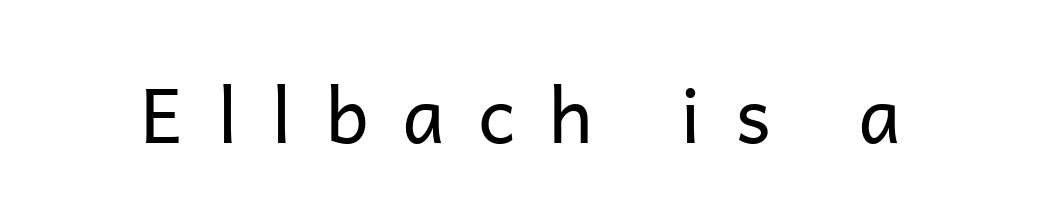
The image shows 76 px regular-weight sans-serif type, upright; set unusually wide letter spacing (+0.44 em), not underlined; low stroke contrast and a medium x-height.
